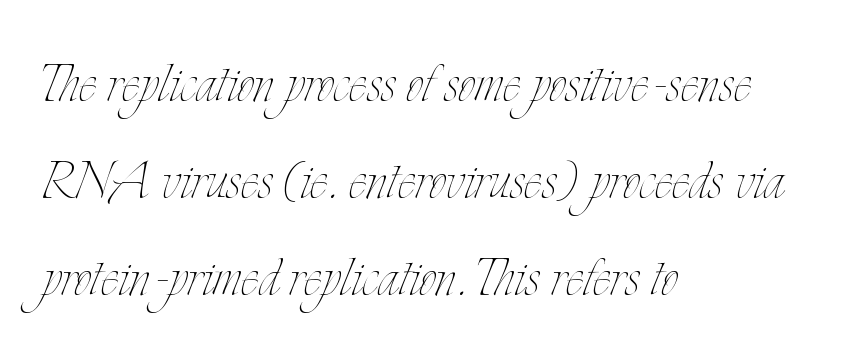
These lines sit exactly where default settings would place them. This rendering uses left alignment, leaving the right contour irregular. Words appear dense and cohesive because spacing is normal. This sample has the flowing, uneven cadence of proportional lettering.
